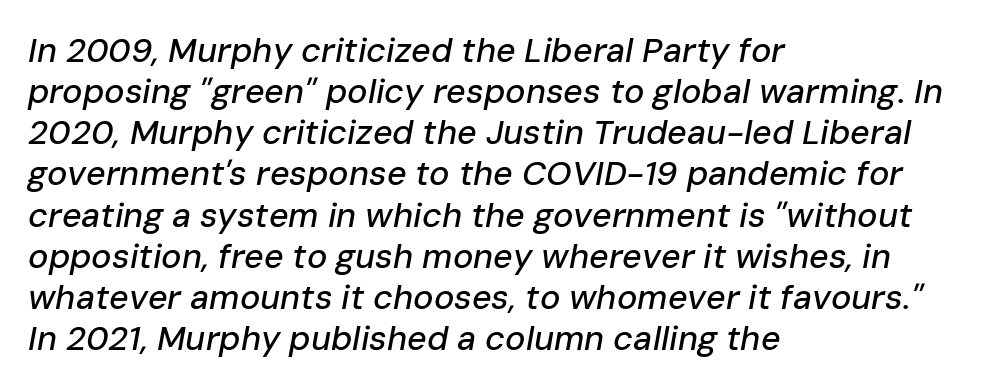
{"italic": "yes", "lean": "right", "slant_degrees": 10, "width": "normal", "stroke_contrast": "low", "x_height": "medium", "monospaced": "no", "underline": "no", "align": "left", "line_spacing_ratio": 1.21, "letter_spacing": "normal", "letter_spacing_em": 0.0, "glyph_px": 34}
